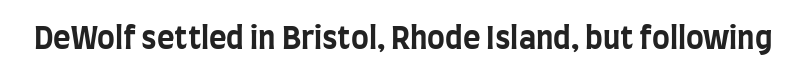
{"serif": "no", "italic": "no", "bold": "yes", "weight": "bold", "width": "condensed", "stroke_contrast": "low", "x_height": "large", "monospaced": "no", "underline": "no", "letter_spacing": "normal", "letter_spacing_em": 0.0, "glyph_px": 30}
